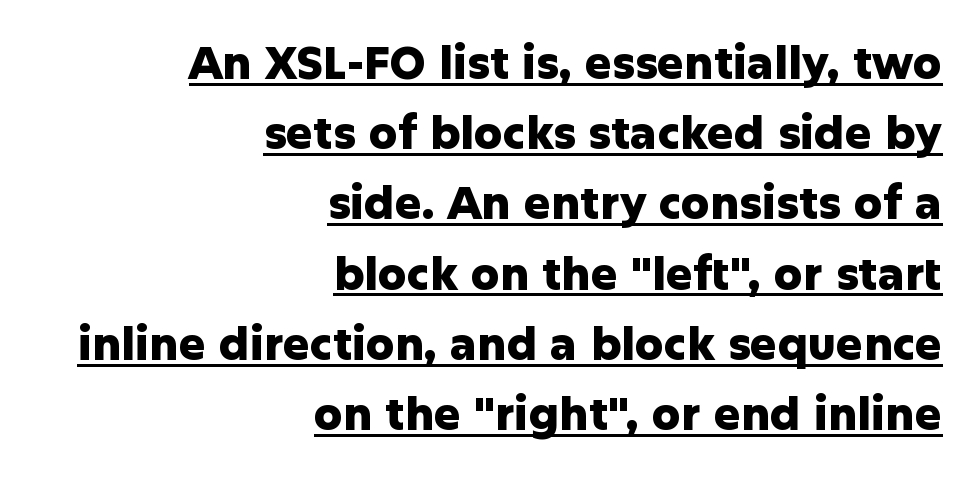
{"serif": "no", "italic": "no", "bold": "yes", "weight": "heavy", "width": "normal", "stroke_contrast": "low", "x_height": "medium", "monospaced": "no", "underline": "yes", "align": "right", "line_spacing": "normal", "line_spacing_ratio": 1.56, "letter_spacing": "normal", "letter_spacing_em": 0.0, "glyph_px": 45}
